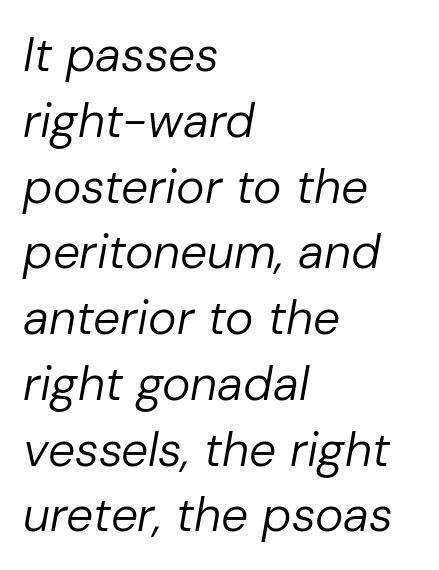
Does extra space separate the letters? No, they use regular spacing. Quick note: underline off. Bold? No — there's no thickening of the strokes. How would I describe the line gaps? Plain and ordinary. The specimen reads as italic at a glance.
